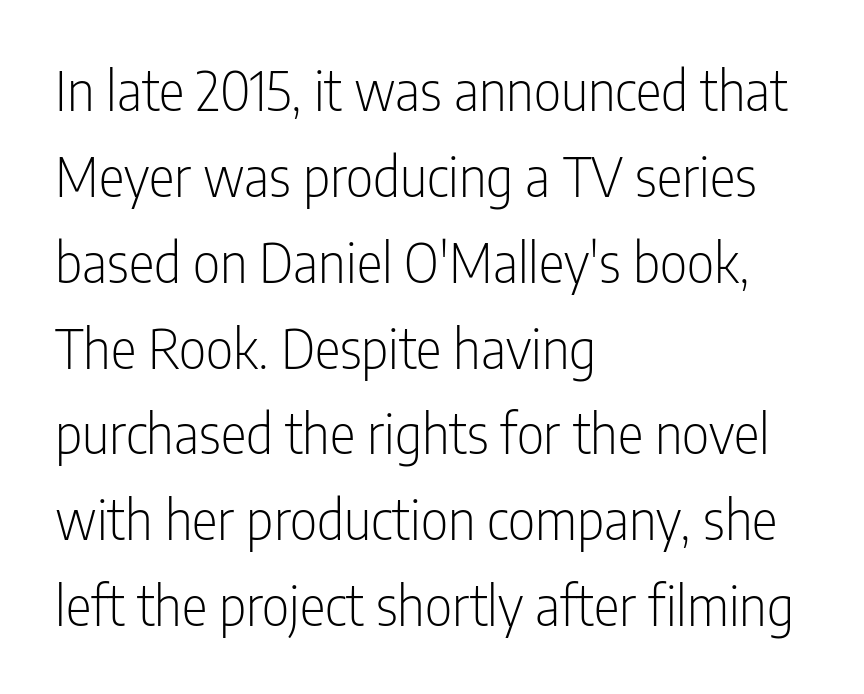
The image shows 54 px light, condensed sans-serif type, upright; set left-aligned, normal line spacing (1.59x), normal letter spacing, not underlined; low stroke contrast and a medium x-height.
